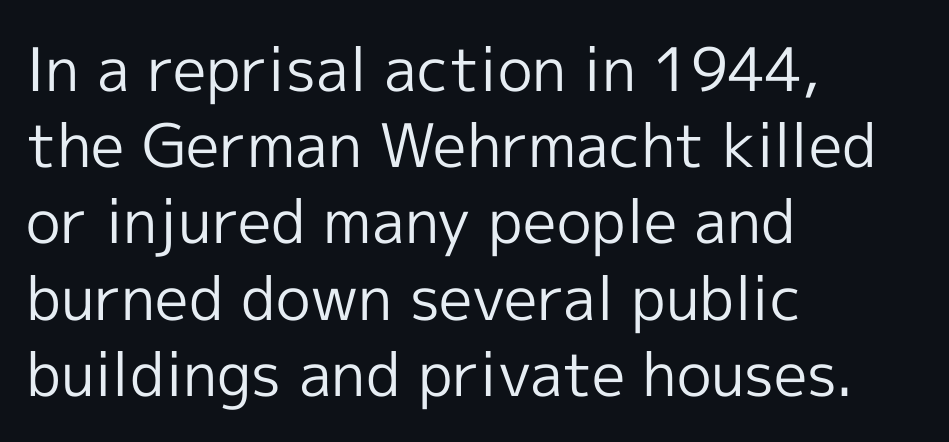
The image shows 60 px regular-weight sans-serif type, upright; set left-aligned, normal line spacing (1.27x), normal letter spacing, not underlined; a medium x-height.
